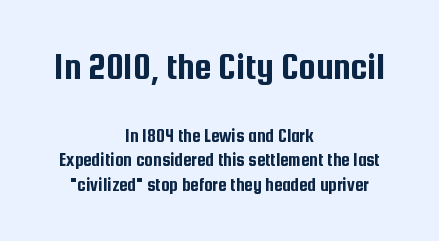
Q: Is the text italic (slanted)? A: No, it is upright.
Q: Is the typeface a serif or a sans-serif typeface? A: Sans-serif.
Q: Is the text underlined? A: No.
Q: How is the paragraph aligned? A: Centered.
Q: Is the spacing between letters normal or unusually wide? A: Normal.
Q: Is the spacing between lines tight, normal or loose? A: Normal.
Q: Which block of text is set in a larger size, the first (top) or the second (bottom)? A: The first (top) one.
Q: Width (condensed, normal, or wide)? A: Condensed.
Q: Stroke contrast? A: Low.
Q: x-height? A: Medium.
Q: Monospaced? A: No.
